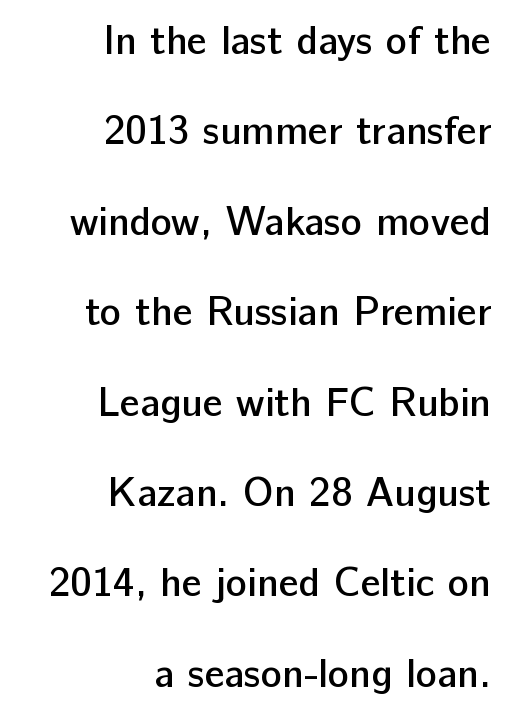
Are there feet on the stems? There aren't — it's a sans. Is this a fixed-width face? No — the glyphs have proportional, varying widths. Every character sits straight up, as roman type does. The line-height multiplier appears high, well above default. Any mark beneath the type? The region is blank.
